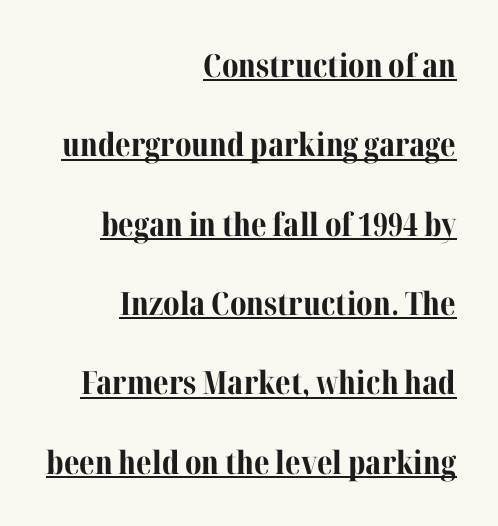
Q: Is the text bold? A: Yes.
Q: Is the text italic (slanted)? A: No, it is upright.
Q: Is the typeface a serif or a sans-serif typeface? A: Serif.
Q: Is the text underlined? A: Yes.
Q: How is the paragraph aligned? A: Right-aligned.
Q: Is the spacing between letters normal or unusually wide? A: Normal.
Q: Is the spacing between lines tight, normal or loose? A: Loose.
Q: Width (condensed, normal, or wide)? A: Normal.
Q: Stroke contrast? A: Medium.
Q: x-height? A: Medium.
Q: Monospaced? A: No.
